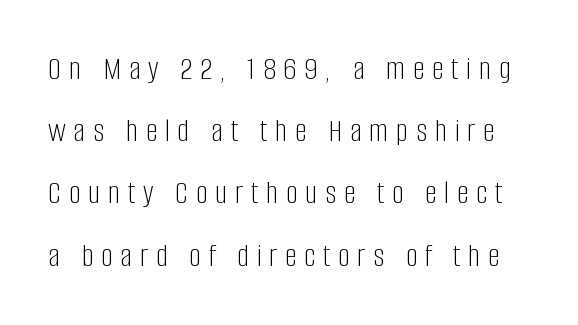
The image shows 34 px light, condensed sans-serif type, upright; set line spacing 1.83x, unusually wide letter spacing (+0.22 em), not underlined; low stroke contrast and a large x-height.
